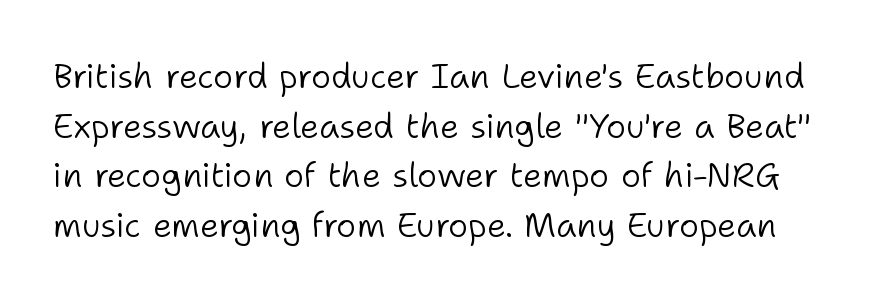
The image shows 34 px light sans-serif type, upright; set normal line spacing (1.46x), normal letter spacing, not underlined; low stroke contrast and a medium x-height.
